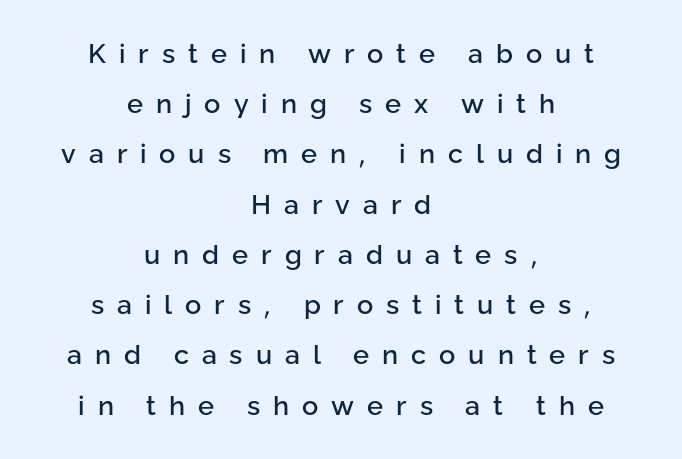
The image shows 27 px text type, upright; set centered, line spacing 1.86x, unusually wide letter spacing (+0.48 em), not underlined.
